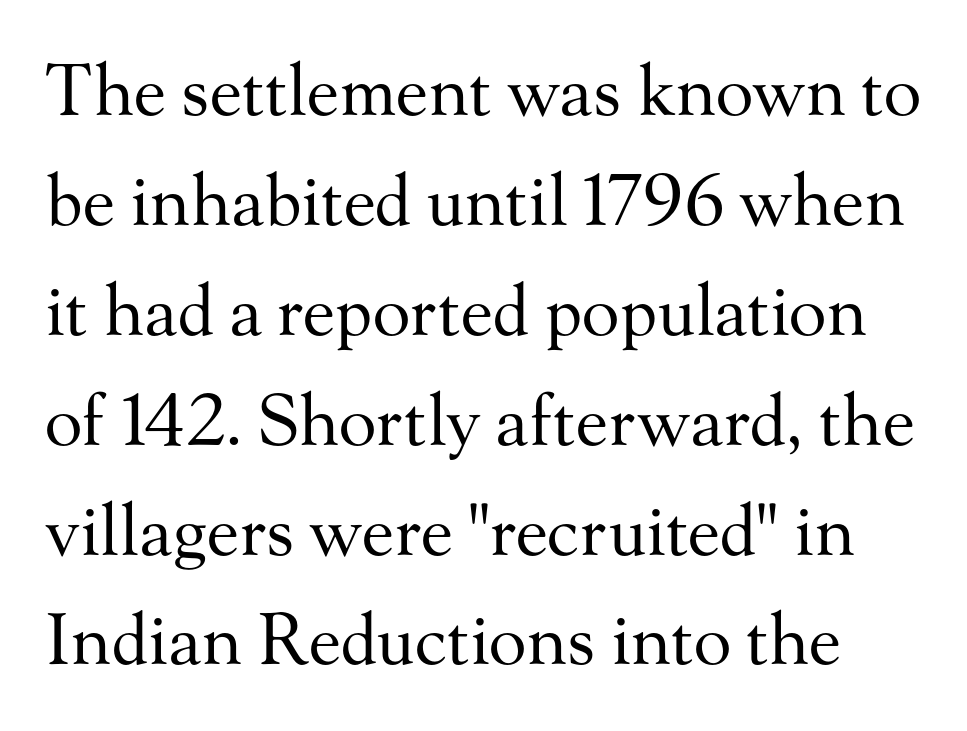
Stroke mass is kept to a normal reading level or below. What stands out about the letter spacing? Nothing — it is the standard amount. Underline: absent. Rows of type keep a routine distance in the vertical direction. The letters carry serifs — small finishing strokes at the ends of their stems. Italic? Not at all — the glyphs are vertical.
